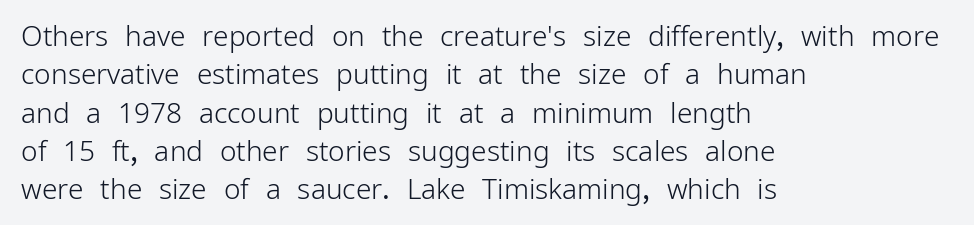
{"serif": "no", "italic": "no", "bold": "no", "weight": "light", "width": "normal", "stroke_contrast": "low", "x_height": "medium", "monospaced": "no", "underline": "no", "align": "left", "line_spacing": "normal", "line_spacing_ratio": 1.37, "letter_spacing": "normal", "letter_spacing_em": 0.0, "glyph_px": 28}
